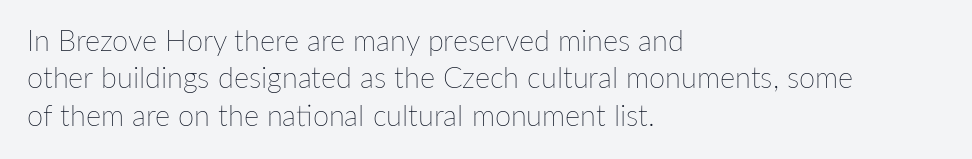
Tracking here is standard; glyphs follow each other at the usual distance. The face used here is proportionally spaced, like ordinary book or web type. Posture: straight, roman, zero tilt. Weight: regular or lighter. Casual observation: everything's shoved over to the left.
